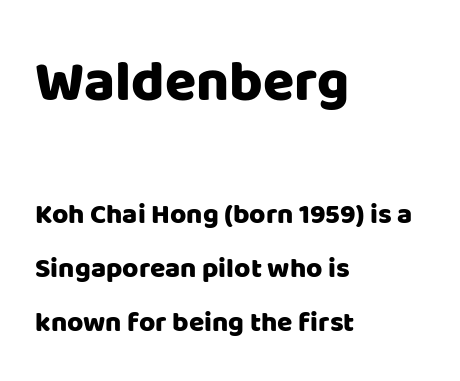
Q: Is the text italic (slanted)? A: No, it is upright.
Q: Is the typeface a serif or a sans-serif typeface? A: Sans-serif.
Q: Is the text underlined? A: No.
Q: How is the paragraph aligned? A: Left-aligned.
Q: Is the spacing between letters normal or unusually wide? A: Normal.
Q: Is the spacing between lines tight, normal or loose? A: Loose.
Q: Which block of text is set in a larger size, the first (top) or the second (bottom)? A: The first (top) one.
Q: Width (condensed, normal, or wide)? A: Normal.
Q: Stroke contrast? A: Low.
Q: x-height? A: Large.
Q: Monospaced? A: No.
